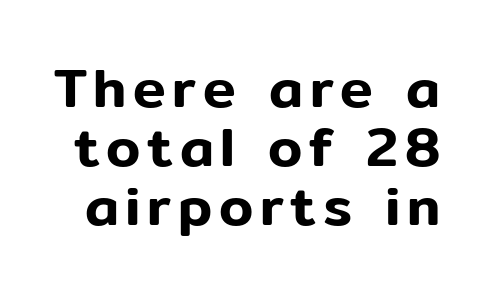
Leading: reduced. Typographically, this falls in the sans-serif category. Descenders are the only things crossing below the line. The specimen reads as upright at a glance. Here the designer chose a conventional face with non-uniform glyph widths.
